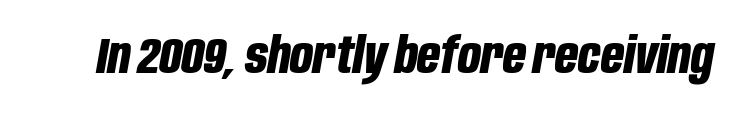
Q: Is the text bold? A: Yes.
Q: Is the text italic (slanted)? A: Yes, it leans right by about 10 degrees.
Q: Is the text underlined? A: No.
Q: Is the spacing between letters normal or unusually wide? A: Normal.
Q: Width (condensed, normal, or wide)? A: Condensed.
Q: Stroke contrast? A: Low.
Q: x-height? A: Large.
Q: Monospaced? A: No.
